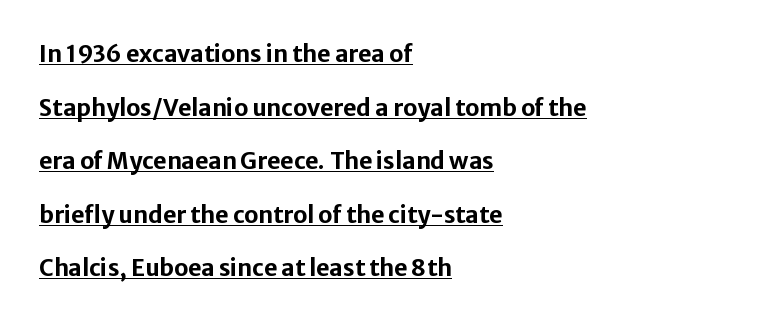
The image shows 23 px bold type, upright; set left-aligned, loose line spacing (2.33x), normal letter spacing, underlined.
